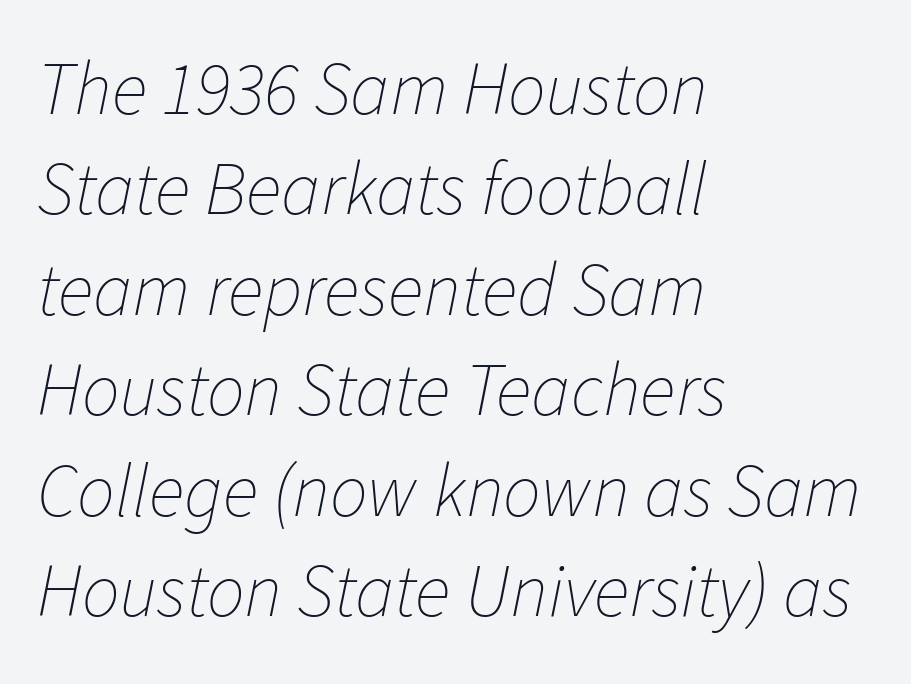
{"italic": "yes", "lean": "right", "slant_degrees": 11, "bold": "no", "weight": "thin", "width": "normal", "stroke_contrast": "low", "x_height": "medium", "monospaced": "no", "underline": "no", "align": "left", "line_spacing": "normal", "line_spacing_ratio": 1.34, "letter_spacing": "normal", "letter_spacing_em": 0.0, "glyph_px": 75}
